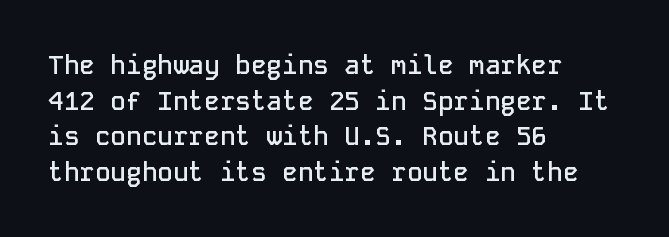
The image shows 26 px text type, upright; set left-aligned, normal line spacing (1.37x), normal letter spacing, not underlined.
